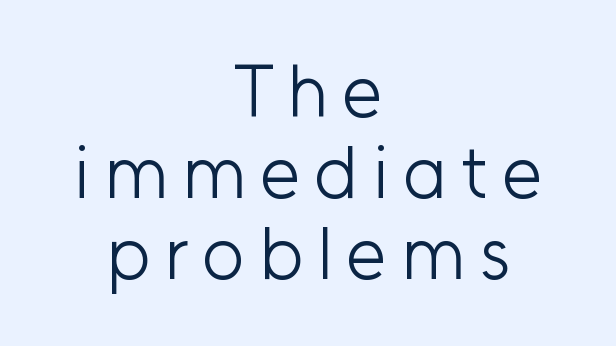
I'd call this a sans setting — the letters go barefoot. The letters look calm and open, with moderate or lighter stems. Check under the words: just untouched page. Notice how descenders almost collide with the ascenders below — that's tight leading.
